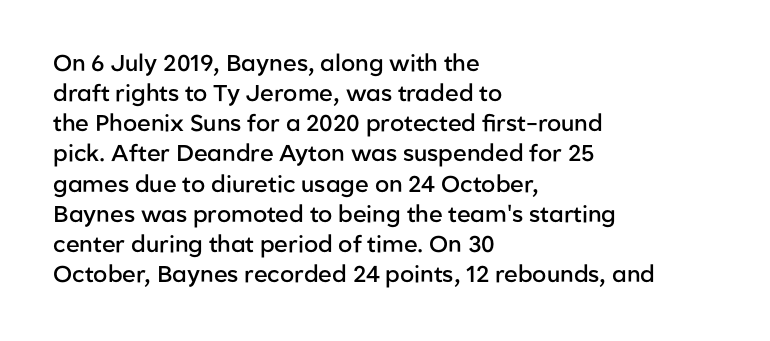
{"italic": "no", "bold": "semi", "underline": "no", "align": "left", "line_spacing": "normal", "line_spacing_ratio": 1.31, "letter_spacing": "normal", "letter_spacing_em": 0.0, "glyph_px": 23}
